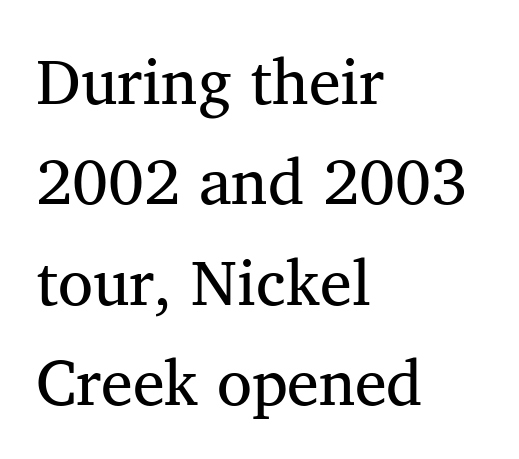
The image shows 64 px regular-weight serif type; set left-aligned, normal line spacing (1.57x), normal letter spacing, not underlined; medium stroke contrast and a medium x-height.
